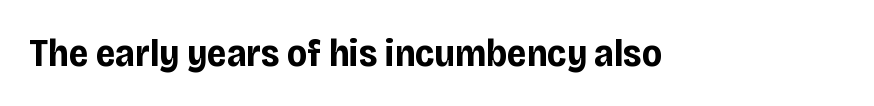
{"serif": "no", "italic": "no", "bold": "yes", "weight": "bold", "width": "condensed", "stroke_contrast": "low", "x_height": "large", "monospaced": "no", "underline": "no", "letter_spacing": "normal", "letter_spacing_em": 0.0, "glyph_px": 39}
